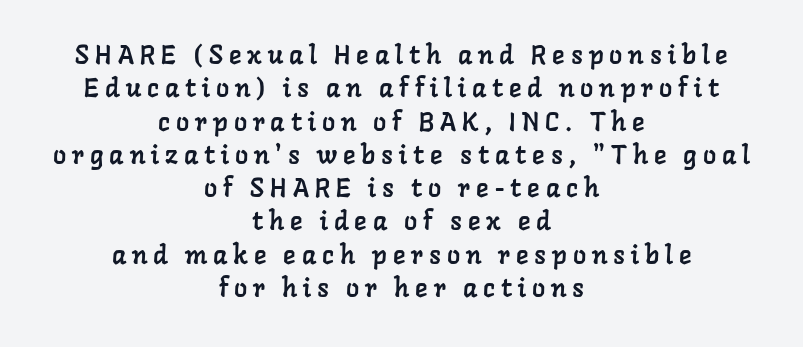
Words float on clear page, feet unadorned. The tracking jumps out immediately: characters are airy and widely separated. The paragraph has two soft edges and a firm central axis. Line spacing here is normal.
